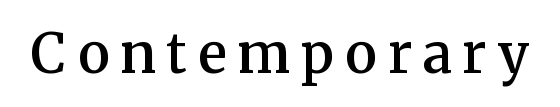
Q: Is the text bold? A: Semi-bold.
Q: Is the text italic (slanted)? A: No, it is upright.
Q: Is the typeface a serif or a sans-serif typeface? A: Serif.
Q: Is the text underlined? A: No.
Q: Is the spacing between letters normal or unusually wide? A: Unusually wide.
Q: Width (condensed, normal, or wide)? A: Normal.
Q: Stroke contrast? A: Medium.
Q: x-height? A: Medium.
Q: Monospaced? A: No.
